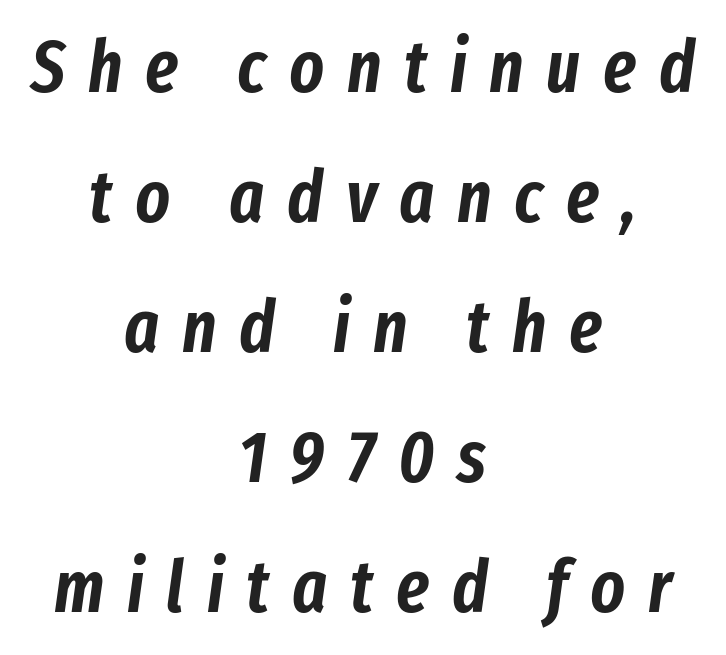
{"italic": "yes", "lean": "right", "slant_degrees": 8, "width": "condensed", "stroke_contrast": "low", "x_height": "medium", "monospaced": "no", "underline": "no", "align": "center", "line_spacing_ratio": 1.78, "letter_spacing": "wide", "letter_spacing_em": 0.31, "glyph_px": 73}
